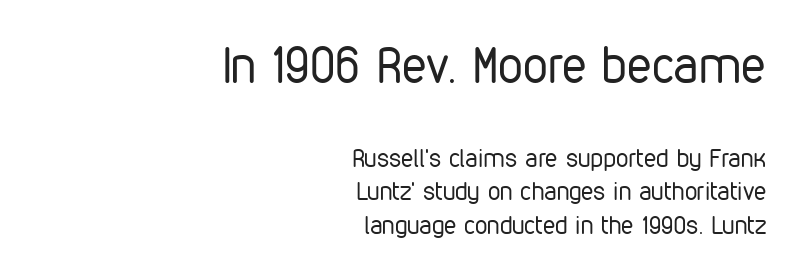
Q: Is the text bold? A: No.
Q: Is the text italic (slanted)? A: No, it is upright.
Q: Is the typeface a serif or a sans-serif typeface? A: Sans-serif.
Q: Is the text underlined? A: No.
Q: How is the paragraph aligned? A: Right-aligned.
Q: Is the spacing between letters normal or unusually wide? A: Normal.
Q: Is the spacing between lines tight, normal or loose? A: Normal.
Q: Which block of text is set in a larger size, the first (top) or the second (bottom)? A: The first (top) one.
Q: Width (condensed, normal, or wide)? A: Condensed.
Q: Stroke contrast? A: Low.
Q: x-height? A: Medium.
Q: Monospaced? A: No.
